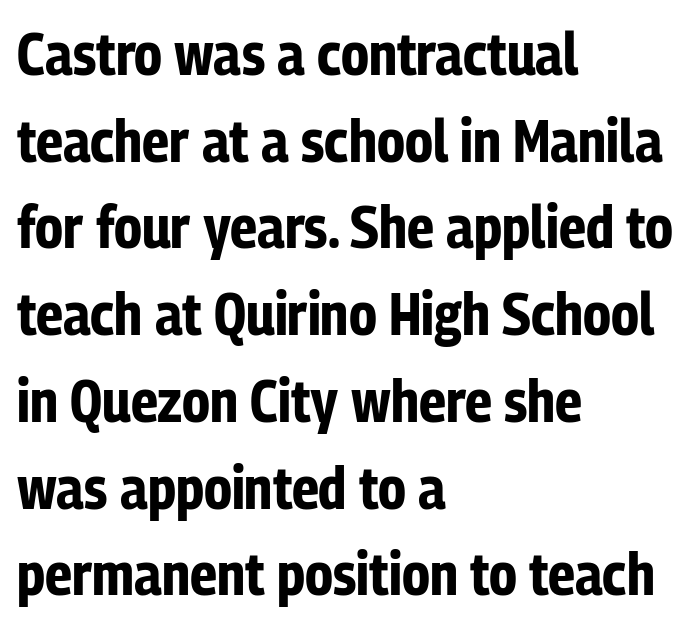
The image shows 59 px bold, condensed sans-serif type, upright; set left-aligned, normal line spacing (1.47x), normal letter spacing, not underlined; low stroke contrast and a medium x-height.
